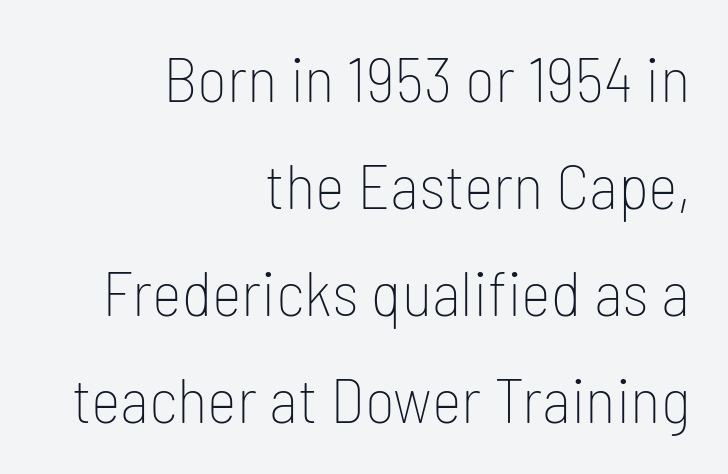
The image shows 64 px thin, condensed sans-serif type, upright; set right-aligned, normal line spacing (1.67x), normal letter spacing, not underlined; low stroke contrast and a medium x-height.
